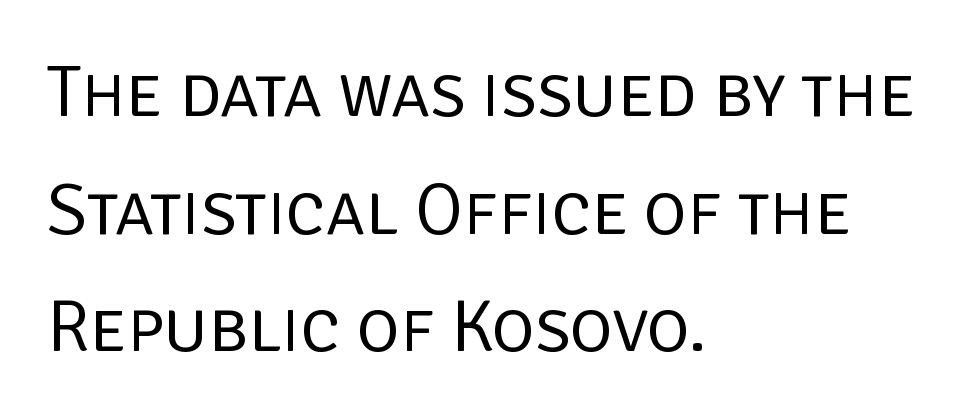
The image shows 74 px regular-weight sans-serif type, upright; set left-aligned, normal line spacing (1.59x), normal letter spacing, not underlined; low stroke contrast and a large x-height.
